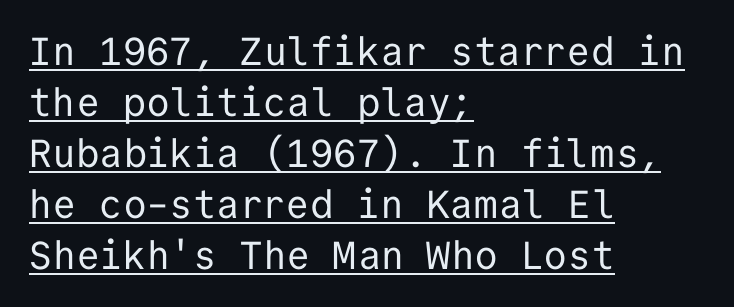
Q: Is the text bold? A: No.
Q: Is the text italic (slanted)? A: No, it is upright.
Q: Is the typeface a serif or a sans-serif typeface? A: Sans-serif.
Q: Is the text underlined? A: Yes.
Q: How is the paragraph aligned? A: Left-aligned.
Q: Is the spacing between letters normal or unusually wide? A: Normal.
Q: Is the spacing between lines tight, normal or loose? A: Normal.
Q: Width (condensed, normal, or wide)? A: Normal.
Q: Stroke contrast? A: Low.
Q: x-height? A: Medium.
Q: Monospaced? A: Yes.
